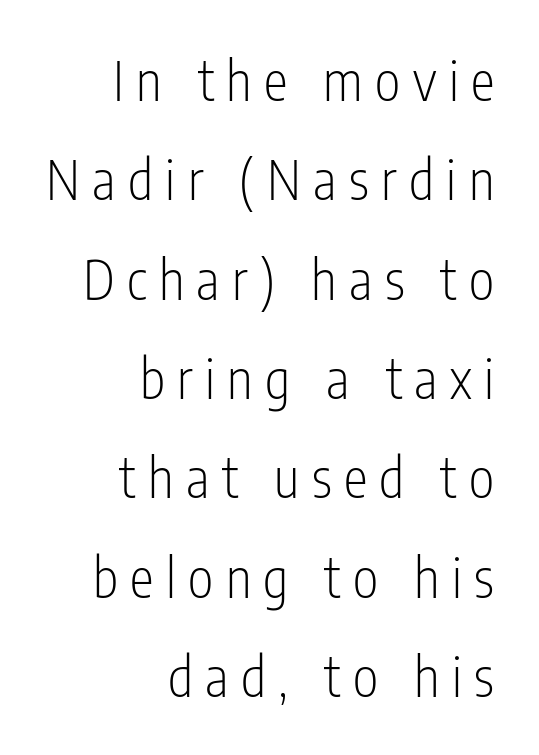
The letters advance in unequal steps, a hallmark of proportional type. Classification — sans serif. Glance below the letters and you will spot only blank space. The lettering holds an erect, upright posture throughout.
